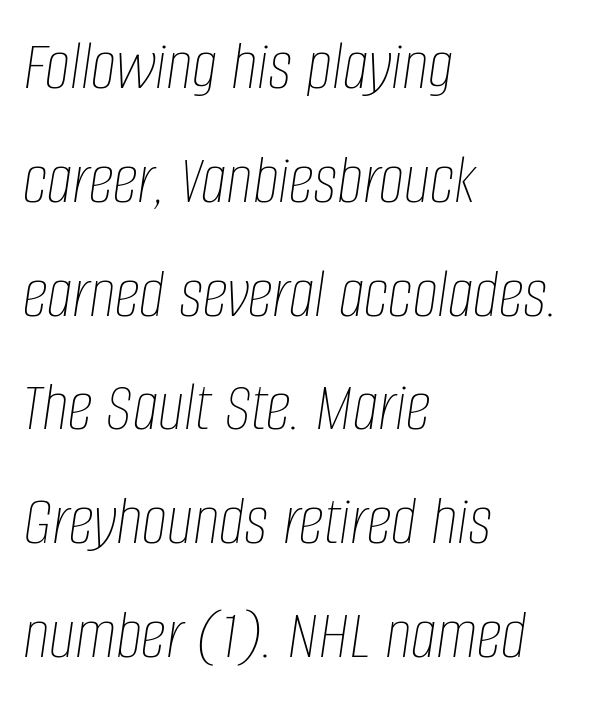
{"italic": "yes", "lean": "right", "slant_degrees": 8, "bold": "no", "weight": "thin", "width": "condensed", "stroke_contrast": "low", "x_height": "large", "monospaced": "no", "underline": "no", "align": "left", "line_spacing": "normal", "line_spacing_ratio": 1.58, "letter_spacing": "normal", "letter_spacing_em": 0.0, "glyph_px": 72}
